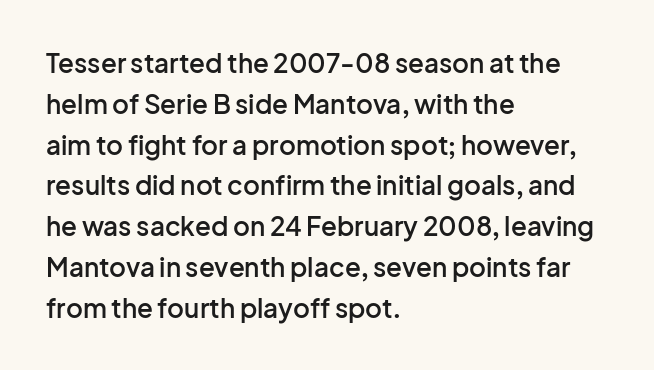
The image shows 26 px text type, upright; set left-aligned, normal line spacing (1.57x), normal letter spacing, not underlined.
